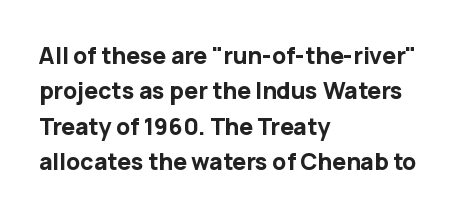
The strip under each line holds only bare page. The designer left line spacing at the default. Typeset ragged right — the left edge is the straight one. Heavy-handed strokes throughout: this text is bold.
